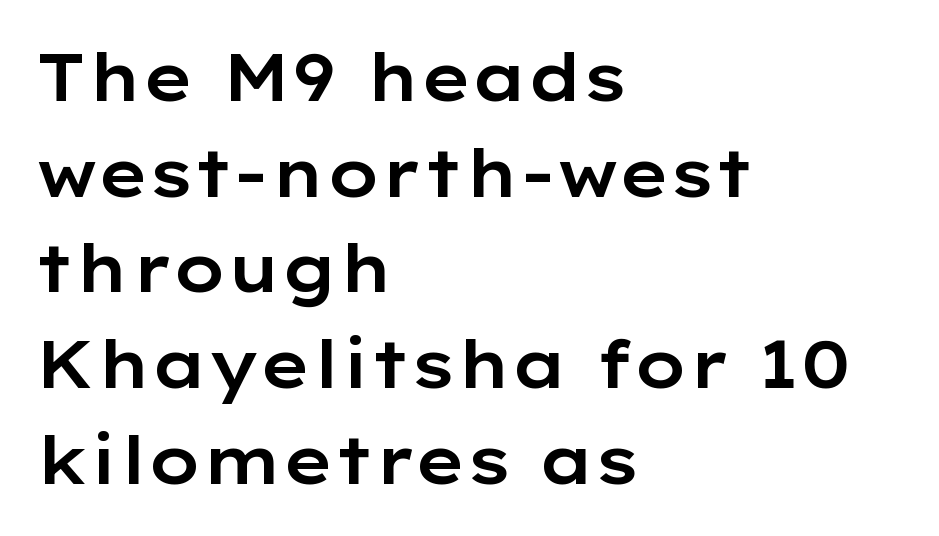
The image shows 66 px wide sans-serif type, upright; set left-aligned, normal line spacing (1.45x), normal letter spacing, not underlined; low stroke contrast and a medium x-height.
